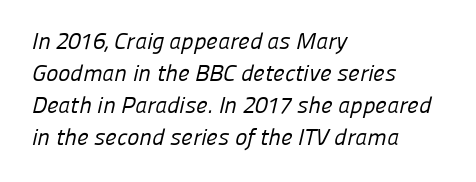
The image shows 23 px text type; set left-aligned, normal line spacing (1.39x), normal letter spacing, not underlined.
